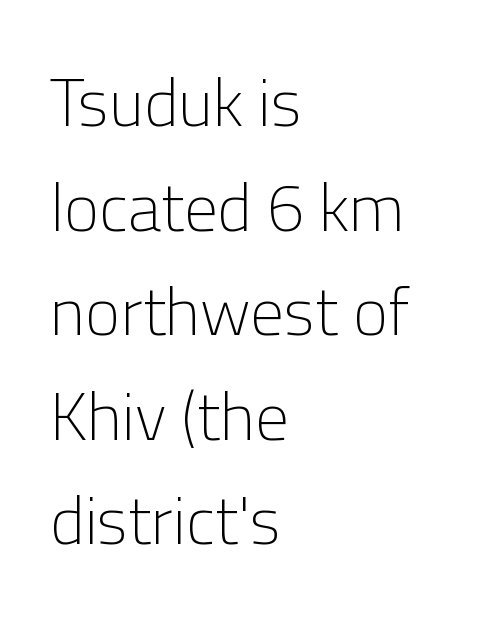
{"serif": "no", "italic": "no", "bold": "no", "weight": "light", "width": "normal", "stroke_contrast": "low", "x_height": "medium", "monospaced": "no", "underline": "no", "align": "left", "line_spacing": "normal", "line_spacing_ratio": 1.56, "letter_spacing": "normal", "letter_spacing_em": 0.0, "glyph_px": 67}
